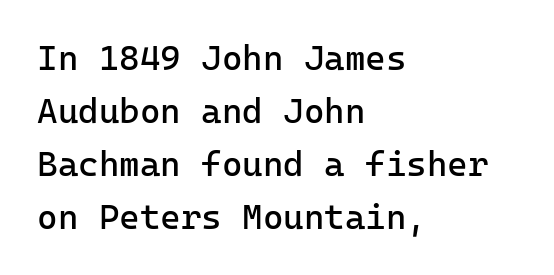
These lines are rendered in a fixed-pitch font. The typesetter chose a ragged-right arrangement here. Characters follow at the spacing the type designer built in. Do the letters lean? They stand straight.
